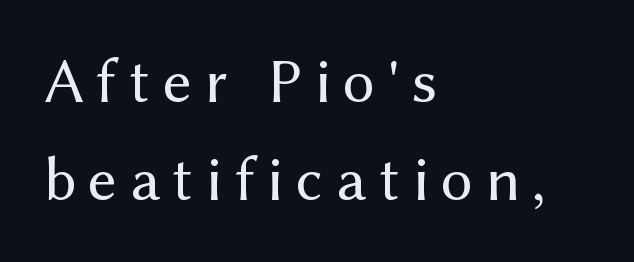
{"serif": "no", "italic": "no", "bold": "no", "weight": "regular", "width": "normal", "stroke_contrast": "medium", "x_height": "medium", "monospaced": "no", "underline": "no", "align": "left", "line_spacing": "normal", "line_spacing_ratio": 1.53, "glyph_px": 64}
